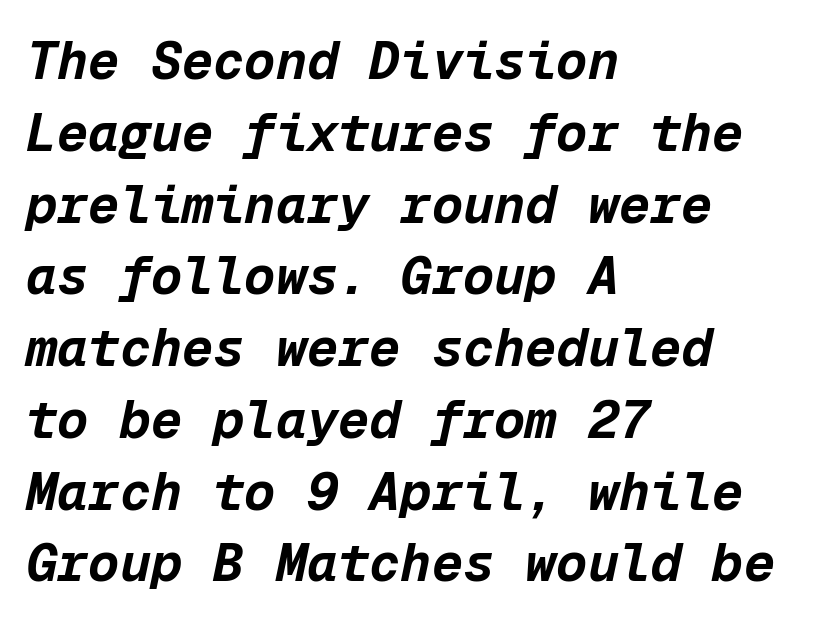
In terms of weight, the rendering is a true, heavy bold. The face used here is monospaced, like something from a code editor. The face used here has a pronounced slope to its letters. Left-aligned paragraph, ragged on the right. Each row of text sits above clean, open space.
